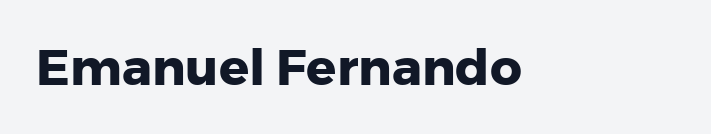
The image shows 50 px heavy sans-serif type, upright; set normal letter spacing, not underlined; low stroke contrast and a medium x-height.
